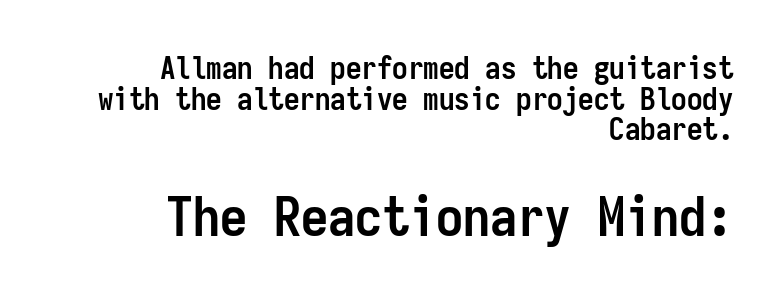
Q: Is the text bold? A: Yes.
Q: Is the text italic (slanted)? A: No, it is upright.
Q: Is the typeface a serif or a sans-serif typeface? A: Sans-serif.
Q: Is the text underlined? A: No.
Q: How is the paragraph aligned? A: Right-aligned.
Q: Is the spacing between letters normal or unusually wide? A: Normal.
Q: Is the spacing between lines tight, normal or loose? A: Tight.
Q: Which block of text is set in a larger size, the first (top) or the second (bottom)? A: The second (bottom) one.
Q: Width (condensed, normal, or wide)? A: Condensed.
Q: Stroke contrast? A: Low.
Q: x-height? A: Medium.
Q: Monospaced? A: Yes.
